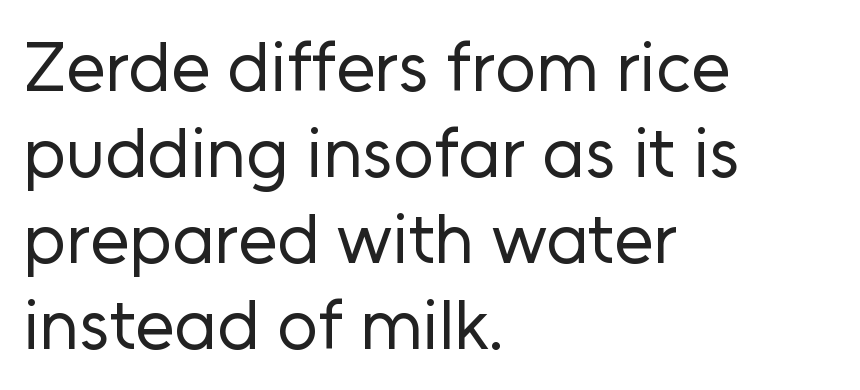
Q: Is the text bold? A: No.
Q: Is the text italic (slanted)? A: No, it is upright.
Q: Is the typeface a serif or a sans-serif typeface? A: Sans-serif.
Q: Is the text underlined? A: No.
Q: How is the paragraph aligned? A: Left-aligned.
Q: Is the spacing between letters normal or unusually wide? A: Normal.
Q: Width (condensed, normal, or wide)? A: Normal.
Q: Stroke contrast? A: Low.
Q: x-height? A: Medium.
Q: Monospaced? A: No.
